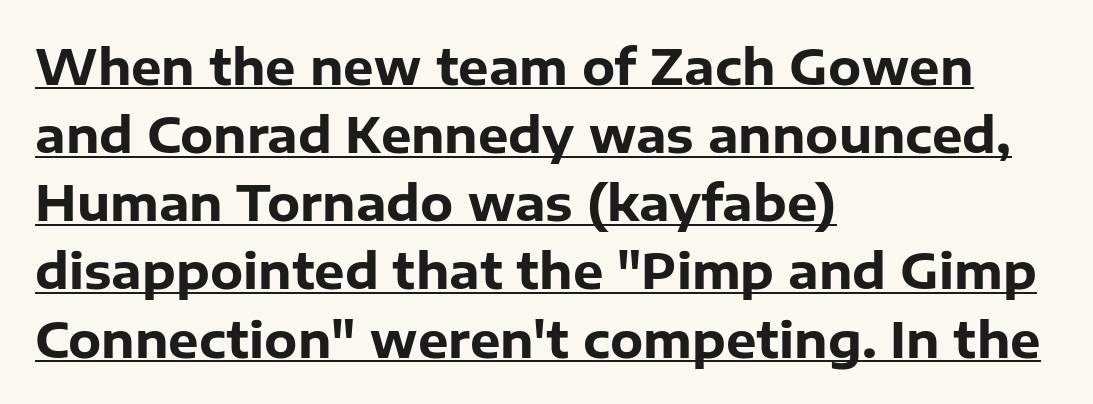
The image shows 48 px heavy sans-serif type, upright; set left-aligned, normal line spacing (1.42x), normal letter spacing, underlined; low stroke contrast and a medium x-height.
